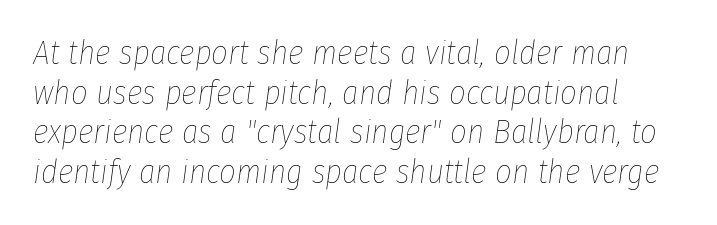
{"italic": "yes", "lean": "right", "slant_degrees": 8, "bold": "no", "weight": "thin", "width": "condensed", "stroke_contrast": "low", "x_height": "medium", "monospaced": "no", "underline": "no", "line_spacing_ratio": 1.2, "letter_spacing": "normal", "letter_spacing_em": 0.0, "glyph_px": 33}
